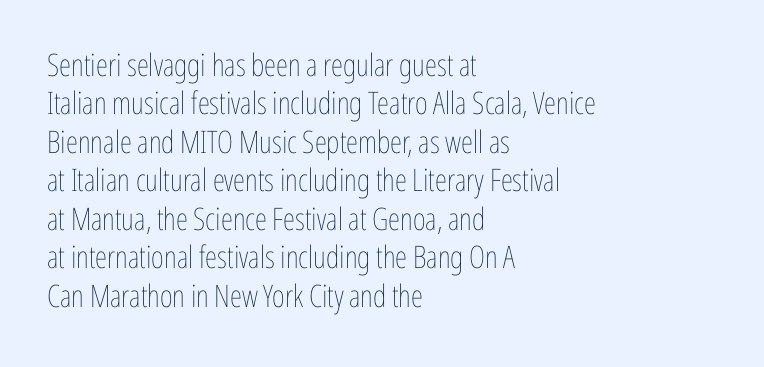
If you drew a ruler down the left edge, every line would touch it. These lines keep a tight, regular rhythm from letter to letter. Only glyphs here, with clear space below each row. Is the type heavy? It reads as light-to-regular instead. The letters stand upright; this is a roman face. A typesetter would call this proportional, since set widths differ per character.
